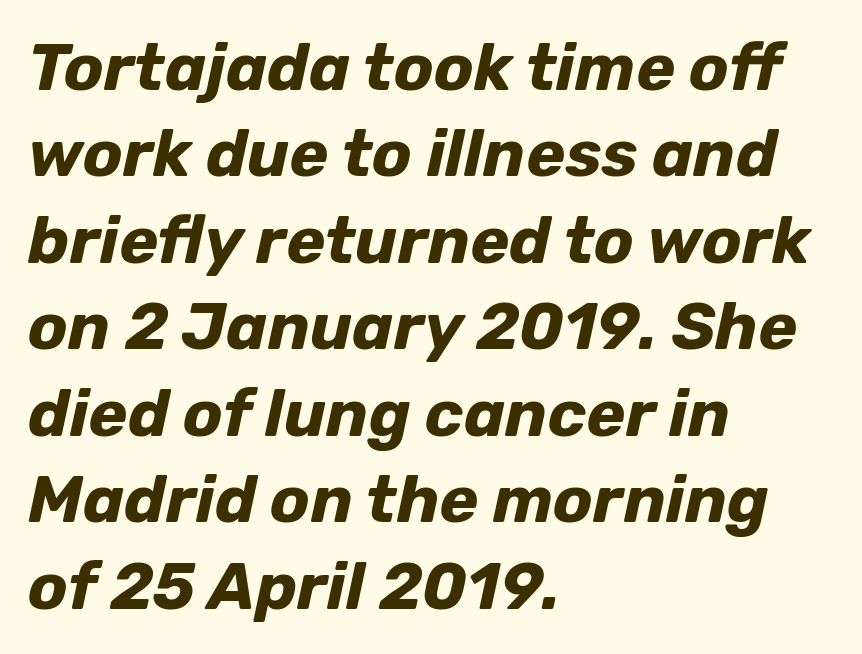
Line spacing here is normal. A bare baseline throughout the passage. How are the letters spaced? Ordinarily, with no added tracking. Compared with an ordinary text face, these strokes are far heavier — a full bold.
